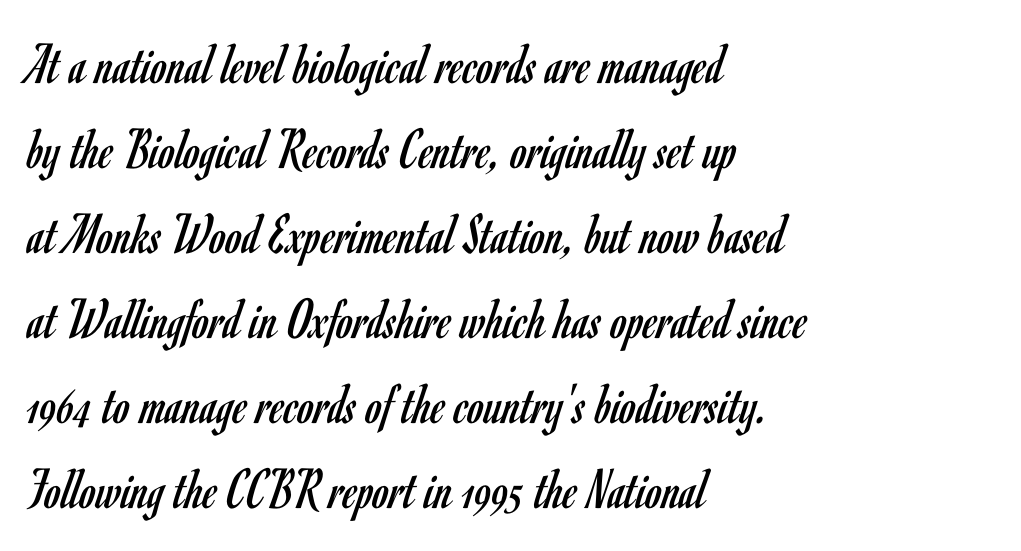
The image shows 59 px regular-weight, condensed sans-serif type; set left-aligned, normal line spacing (1.44x), normal letter spacing, not underlined; low stroke contrast and a small x-height.
